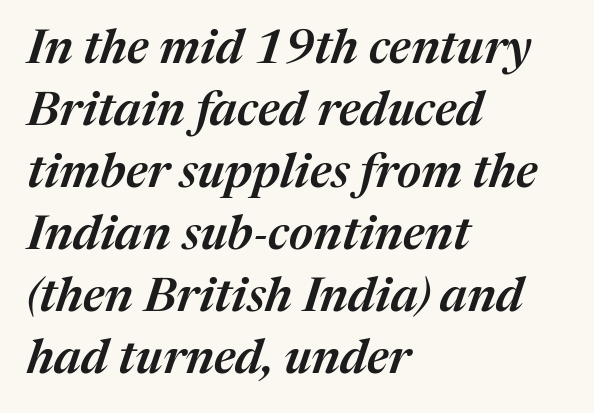
{"italic": "yes", "lean": "right", "slant_degrees": 17, "bold": "semi", "weight": "semibold", "width": "normal", "stroke_contrast": "medium", "x_height": "medium", "monospaced": "no", "underline": "no", "align": "left", "line_spacing": "normal", "line_spacing_ratio": 1.29, "letter_spacing": "normal", "letter_spacing_em": 0.0, "glyph_px": 48}
